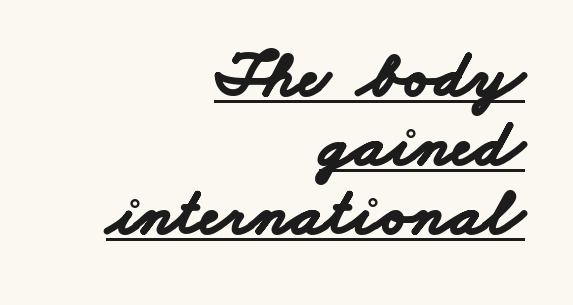
Think of a printed novel: that variable character pitch is what you see here. Students, this is bold: see how much ink each stroke carries. How are the letters spaced? Ordinarily, with no added tracking. The designer went with a sans here, leaving each stem footless. Is the block centered? No — it sits flush against the right margin.
